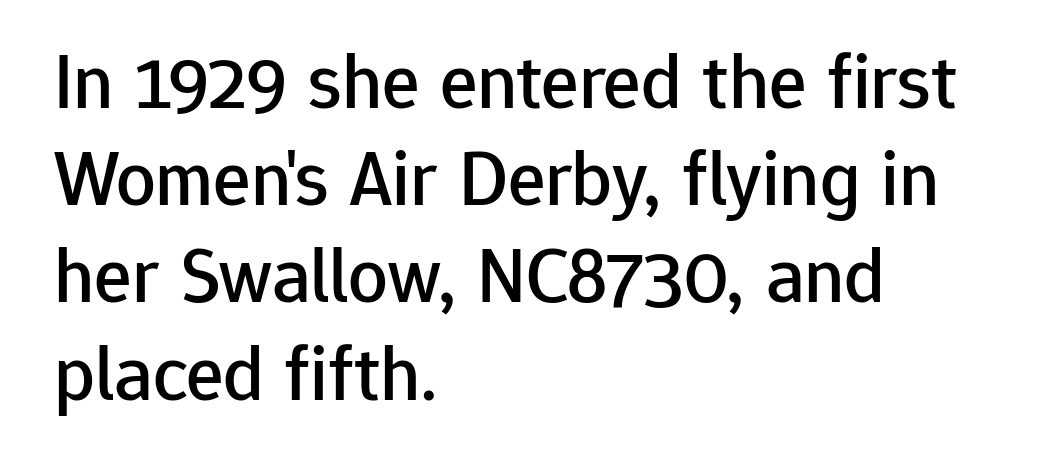
The image shows 79 px sans-serif type, upright; set left-aligned, line spacing 1.23x, normal letter spacing, not underlined; low stroke contrast and a medium x-height.
